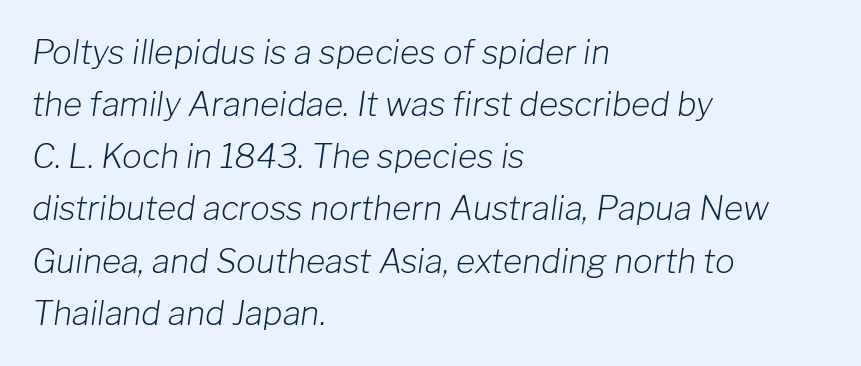
The image shows 33 px light type, italic (leaning right); set left-aligned, normal line spacing (1.58x), normal letter spacing, not underlined; low stroke contrast and a medium x-height.
